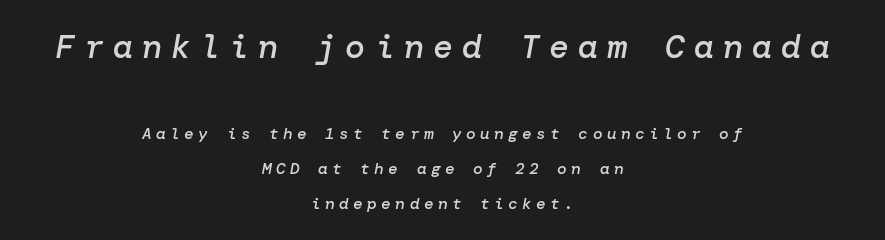
There is plenty of visible air inserted between adjacent glyphs. Its strokes are somewhat broadened, the hallmark of semibold type. Regarding leading, the lines here are spaced well apart. In CSS terms this would be text-align: center. Nobody drew a line under any word here.
